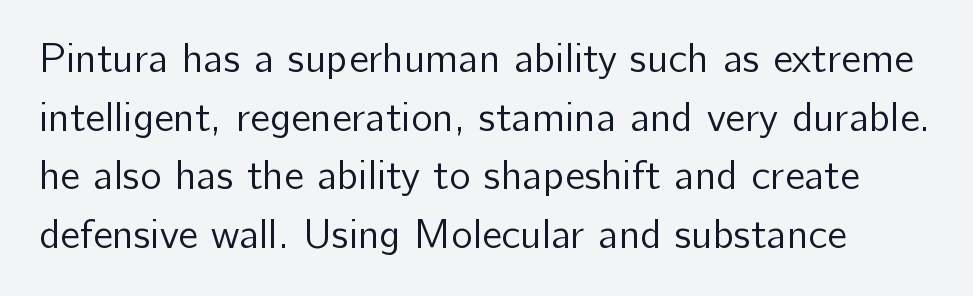
{"serif": "no", "italic": "no", "bold": "no", "weight": "regular", "width": "normal", "stroke_contrast": "low", "x_height": "medium", "monospaced": "no", "underline": "no", "line_spacing": "normal", "line_spacing_ratio": 1.43, "letter_spacing": "normal", "letter_spacing_em": 0.0, "glyph_px": 41}
